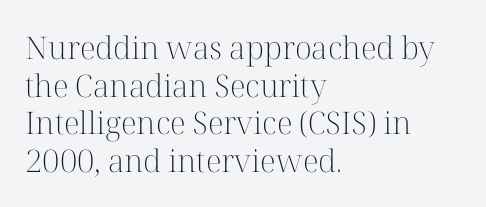
The image shows 31 px light serif type, upright; set left-aligned, line spacing 1.21x, normal letter spacing, not underlined; high stroke contrast and a medium x-height.
